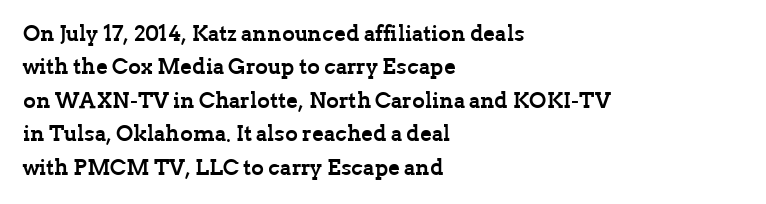
The strip under each line holds only bare page. Between one letter and the next there's only the usual sliver of space. Is there any slant? The stems are plumb. Plenty of ink on the page — the face is bold. Leading matches the norm, producing a regular column.
